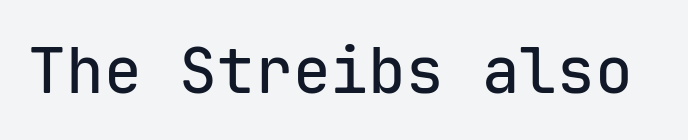
{"serif": "no", "italic": "no", "width": "normal", "stroke_contrast": "low", "x_height": "medium", "monospaced": "yes", "underline": "no", "letter_spacing": "normal", "letter_spacing_em": 0.0, "glyph_px": 63}
